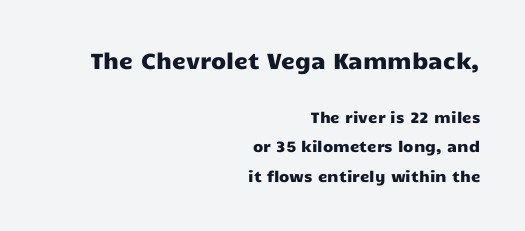
The image shows 22 px text type, upright; set right-aligned, loose line spacing (1.96x), normal letter spacing, not underlined; the first (top) block is 1.47x larger.
